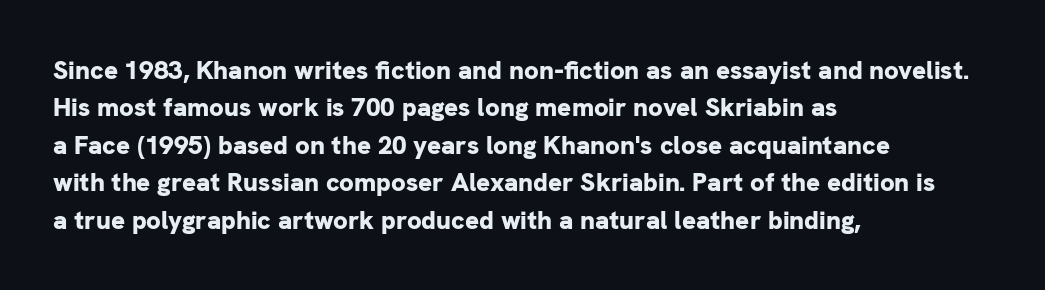
When letters stand straight like this, we call the style roman or upright. A clean baseline with only descenders dipping below it. Horizontally, the lines are justified to the leading edge only. Is there much room between lines? A standard amount, neither cramped nor airy.
